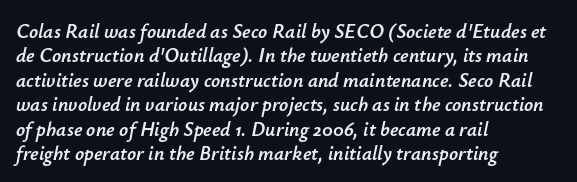
Q: Is the text italic (slanted)? A: Yes, it leans right by about 12 degrees.
Q: Is the text underlined? A: No.
Q: How is the paragraph aligned? A: Left-aligned.
Q: Is the spacing between letters normal or unusually wide? A: Normal.
